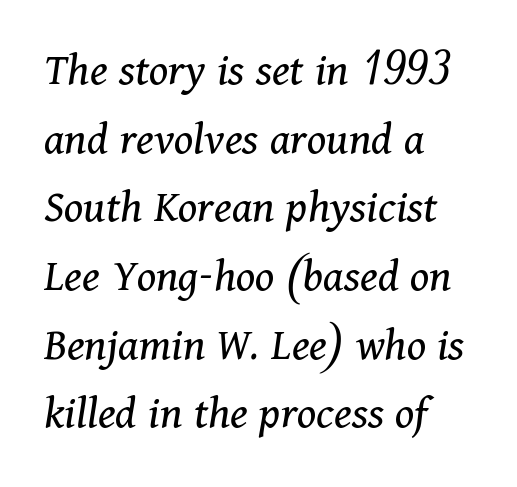
The rendering uses a moderate line-height, typical for paragraphs. Does the lettering tilt? It does — this is italic. To sum up the face: it has serifs. The foot of each line stays bare and open.
